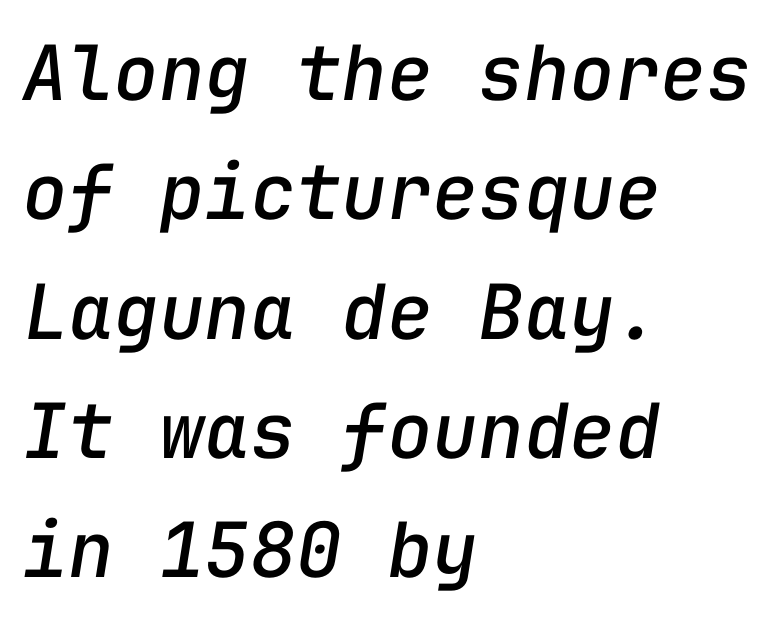
Q: Is the text italic (slanted)? A: Yes, it leans right by about 9 degrees.
Q: Is the text underlined? A: No.
Q: How is the paragraph aligned? A: Left-aligned.
Q: Is the spacing between letters normal or unusually wide? A: Normal.
Q: Is the spacing between lines tight, normal or loose? A: Normal.
Q: Width (condensed, normal, or wide)? A: Normal.
Q: Stroke contrast? A: Low.
Q: x-height? A: Medium.
Q: Monospaced? A: Yes.
